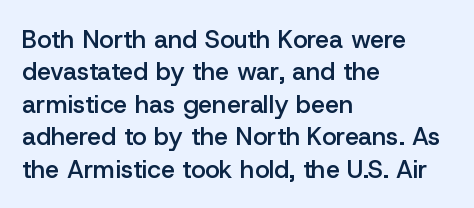
Q: Is the text bold? A: Semi-bold.
Q: Is the text italic (slanted)? A: No, it is upright.
Q: Is the text underlined? A: No.
Q: How is the paragraph aligned? A: Left-aligned.
Q: Is the spacing between letters normal or unusually wide? A: Normal.
Q: Is the spacing between lines tight, normal or loose? A: Normal.
